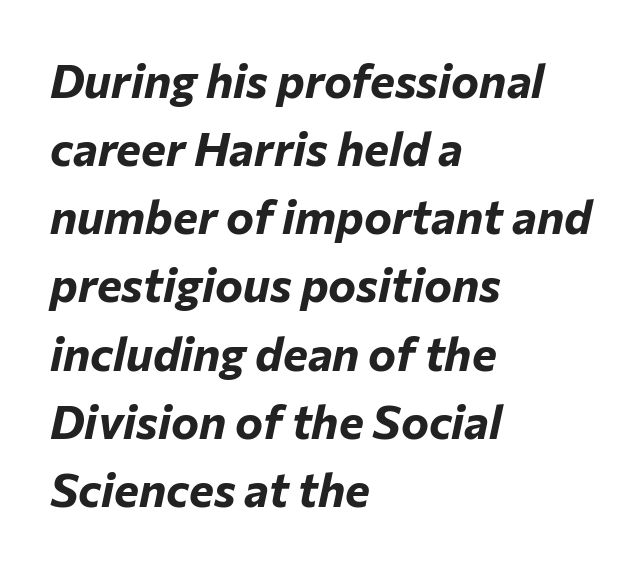
Q: Is the text bold? A: Yes.
Q: Is the text italic (slanted)? A: Yes, it leans right by about 12 degrees.
Q: Is the text underlined? A: No.
Q: How is the paragraph aligned? A: Left-aligned.
Q: Is the spacing between letters normal or unusually wide? A: Normal.
Q: Is the spacing between lines tight, normal or loose? A: Normal.
Q: Width (condensed, normal, or wide)? A: Normal.
Q: Stroke contrast? A: Low.
Q: x-height? A: Medium.
Q: Monospaced? A: No.
